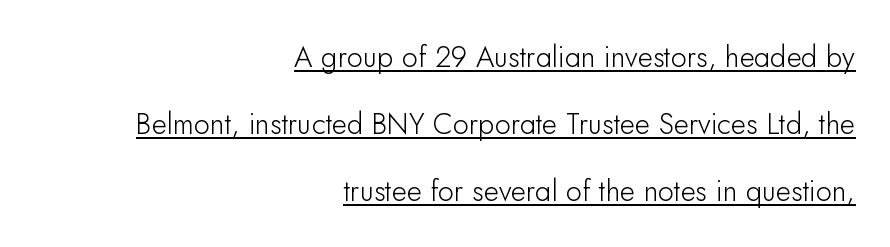
Q: Is the text italic (slanted)? A: No, it is upright.
Q: Is the typeface a serif or a sans-serif typeface? A: Sans-serif.
Q: Is the text underlined? A: Yes.
Q: How is the paragraph aligned? A: Right-aligned.
Q: Is the spacing between letters normal or unusually wide? A: Normal.
Q: Is the spacing between lines tight, normal or loose? A: Loose.
Q: Width (condensed, normal, or wide)? A: Normal.
Q: Stroke contrast? A: Low.
Q: x-height? A: Small.
Q: Monospaced? A: No.
